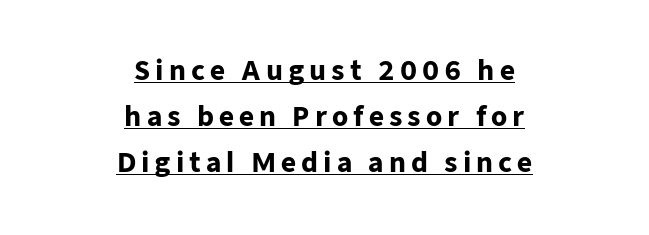
{"italic": "no", "bold": "yes", "underline": "yes", "align": "center", "line_spacing_ratio": 1.77, "glyph_px": 26}
